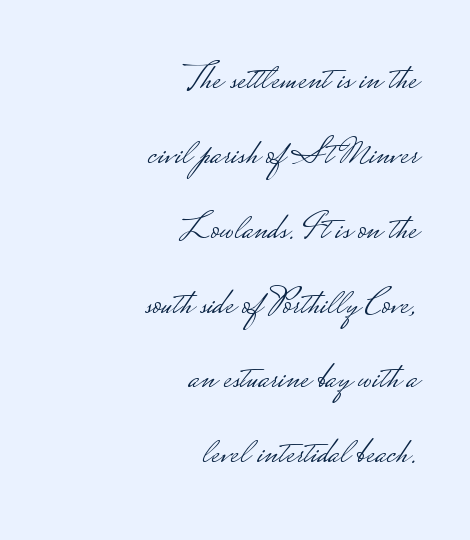
Stem width sits at or under what a default text font uses. Words appear dense and cohesive because spacing is normal. Observe the absence of serifs on each vertical stroke in this sample. Leftover space on each line is placed entirely before the opening word. Just letters on the line, the space beneath them empty. Each letter keeps its own natural width here, so spacing adapts to shape.
